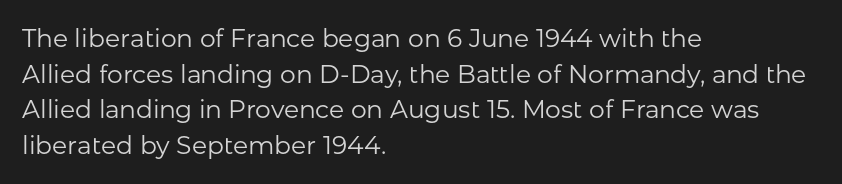
{"italic": "no", "bold": "no", "underline": "no", "align": "left", "line_spacing": "normal", "line_spacing_ratio": 1.43, "letter_spacing": "normal", "letter_spacing_em": 0.0, "glyph_px": 25}
